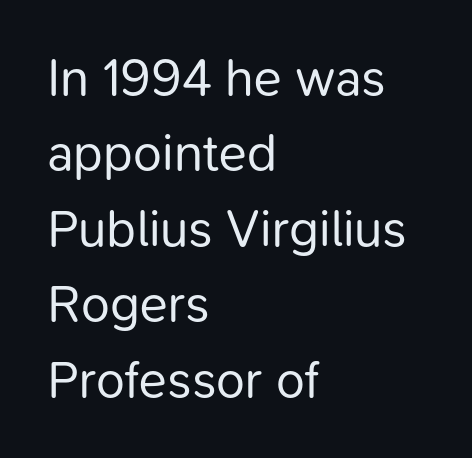
{"serif": "no", "italic": "no", "bold": "no", "weight": "regular", "width": "normal", "stroke_contrast": "low", "x_height": "medium", "monospaced": "no", "underline": "no", "align": "left", "line_spacing": "normal", "line_spacing_ratio": 1.45, "letter_spacing": "normal", "letter_spacing_em": 0.0, "glyph_px": 52}
